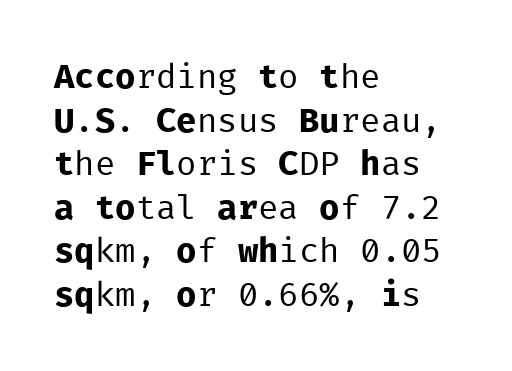
Q: Is the text bold? A: No.
Q: Is the text italic (slanted)? A: No, it is upright.
Q: Is the typeface a serif or a sans-serif typeface? A: Sans-serif.
Q: Is the text underlined? A: No.
Q: How is the paragraph aligned? A: Left-aligned.
Q: Is the spacing between letters normal or unusually wide? A: Normal.
Q: Is the spacing between lines tight, normal or loose? A: Normal.
Q: Width (condensed, normal, or wide)? A: Normal.
Q: Stroke contrast? A: Low.
Q: x-height? A: Medium.
Q: Monospaced? A: Yes.
